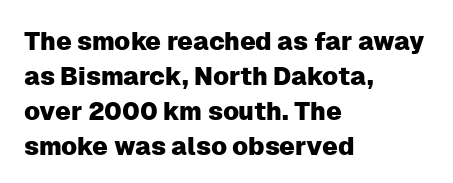
{"italic": "no", "underline": "no", "align": "left", "line_spacing": "normal", "line_spacing_ratio": 1.4, "letter_spacing": "normal", "letter_spacing_em": 0.0, "glyph_px": 25}
